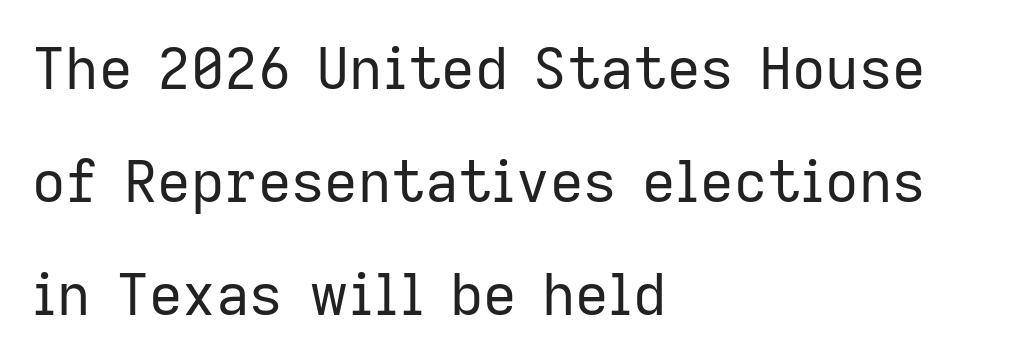
Tracking here is standard; glyphs follow each other at the usual distance. This is the regular roman posture of the typeface. Underlining? Definitely not there. One-word summary of the alignment: left. What's the leading like? Stretched, with rows far apart.
